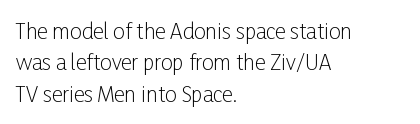
Q: Is the text bold? A: No.
Q: Is the text italic (slanted)? A: No, it is upright.
Q: Is the text underlined? A: No.
Q: How is the paragraph aligned? A: Left-aligned.
Q: Is the spacing between letters normal or unusually wide? A: Normal.
Q: Is the spacing between lines tight, normal or loose? A: Normal.
